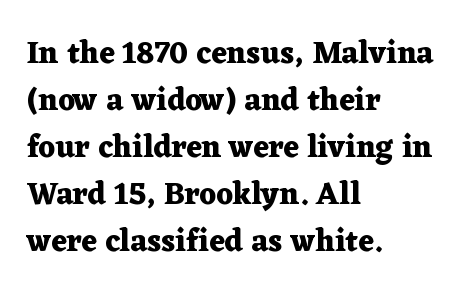
{"serif": "yes", "italic": "no", "bold": "yes", "weight": "heavy", "width": "wide", "stroke_contrast": "medium", "x_height": "medium", "monospaced": "no", "underline": "no", "align": "left", "line_spacing": "normal", "line_spacing_ratio": 1.52, "letter_spacing": "normal", "letter_spacing_em": 0.0, "glyph_px": 31}
